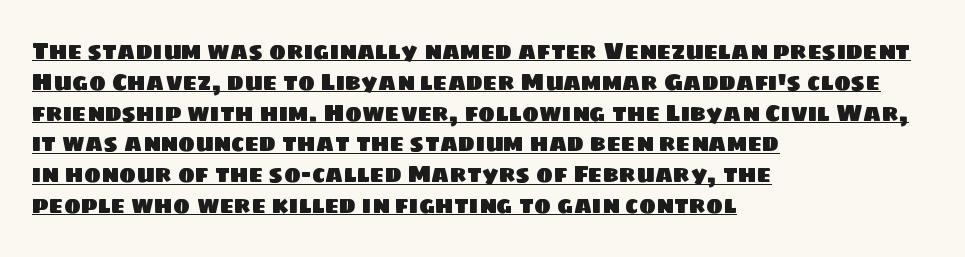
Q: Is the text underlined? A: Yes.
Q: How is the paragraph aligned? A: Left-aligned.
Q: Is the spacing between letters normal or unusually wide? A: Normal.
Q: Is the spacing between lines tight, normal or loose? A: Normal.
